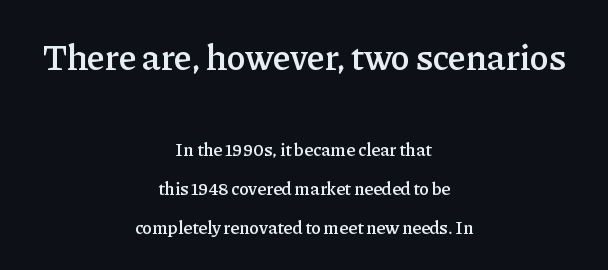
Q: Is the text bold? A: Semi-bold.
Q: Is the text italic (slanted)? A: No, it is upright.
Q: Is the typeface a serif or a sans-serif typeface? A: Serif.
Q: Is the text underlined? A: No.
Q: How is the paragraph aligned? A: Centered.
Q: Is the spacing between letters normal or unusually wide? A: Normal.
Q: Is the spacing between lines tight, normal or loose? A: Loose.
Q: Which block of text is set in a larger size, the first (top) or the second (bottom)? A: The first (top) one.
Q: Width (condensed, normal, or wide)? A: Normal.
Q: Stroke contrast? A: Low.
Q: x-height? A: Medium.
Q: Monospaced? A: No.
